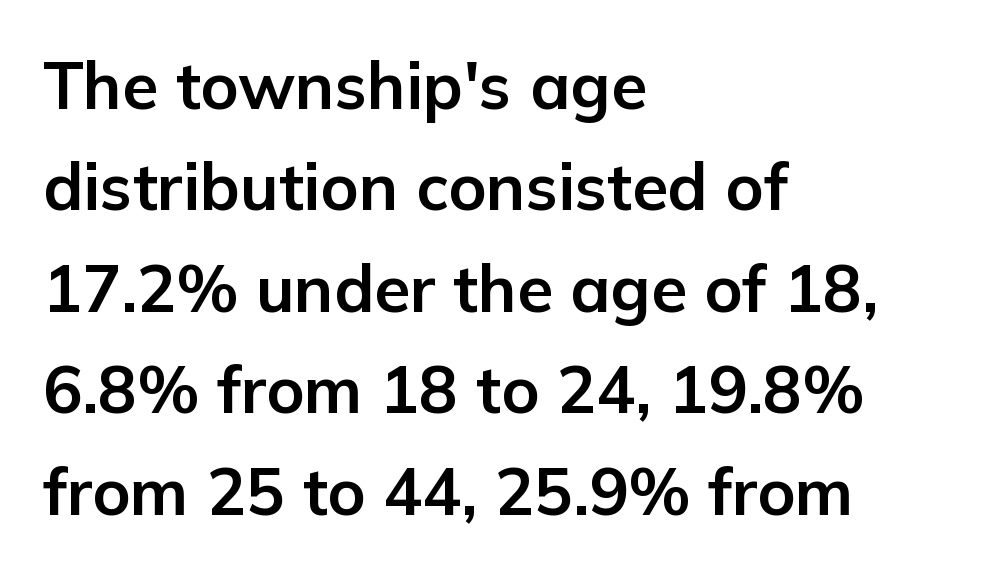
Q: Is the text bold? A: Yes.
Q: Is the text italic (slanted)? A: No, it is upright.
Q: Is the typeface a serif or a sans-serif typeface? A: Sans-serif.
Q: Is the text underlined? A: No.
Q: How is the paragraph aligned? A: Left-aligned.
Q: Is the spacing between letters normal or unusually wide? A: Normal.
Q: Is the spacing between lines tight, normal or loose? A: Normal.
Q: Width (condensed, normal, or wide)? A: Normal.
Q: Stroke contrast? A: Low.
Q: x-height? A: Medium.
Q: Monospaced? A: No.
